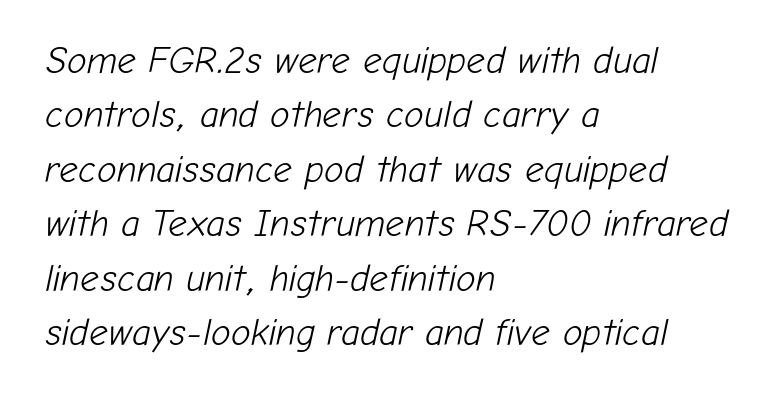
{"italic": "yes", "lean": "right", "slant_degrees": 12, "bold": "no", "weight": "light", "width": "normal", "stroke_contrast": "low", "x_height": "medium", "monospaced": "no", "underline": "no", "align": "left", "line_spacing": "normal", "line_spacing_ratio": 1.47, "letter_spacing": "normal", "letter_spacing_em": 0.0, "glyph_px": 37}
